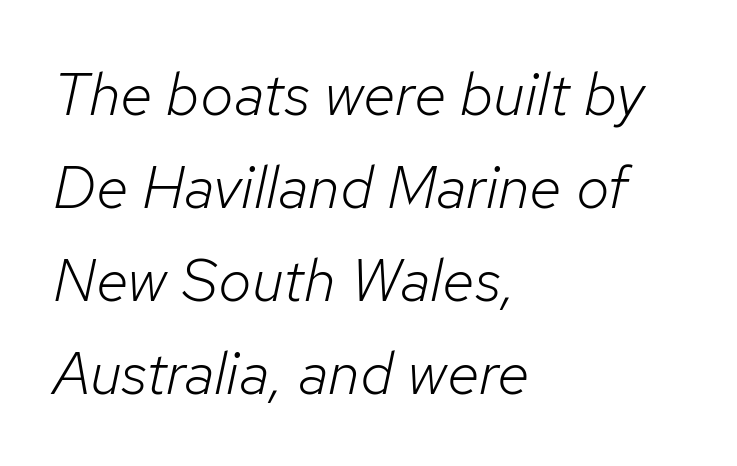
{"italic": "yes", "lean": "right", "slant_degrees": 12, "bold": "no", "weight": "light", "width": "normal", "stroke_contrast": "low", "x_height": "medium", "monospaced": "no", "underline": "no", "align": "left", "line_spacing": "normal", "line_spacing_ratio": 1.55, "letter_spacing": "normal", "letter_spacing_em": 0.0, "glyph_px": 60}
